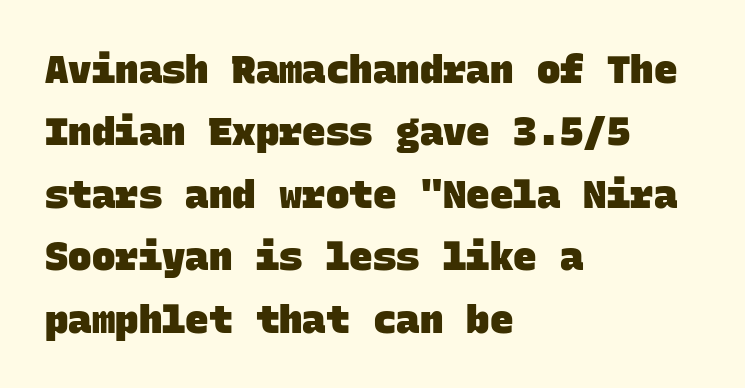
The image shows 39 px heavy sans-serif type, monospaced; set left-aligned, normal line spacing (1.6x), normal letter spacing, not underlined; low stroke contrast and a large x-height.
